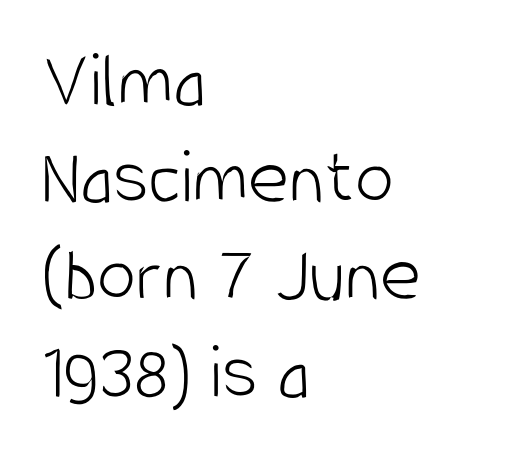
Q: Is the text bold? A: No.
Q: Is the text italic (slanted)? A: No, it is upright.
Q: Is the typeface a serif or a sans-serif typeface? A: Sans-serif.
Q: Is the text underlined? A: No.
Q: How is the paragraph aligned? A: Left-aligned.
Q: Is the spacing between letters normal or unusually wide? A: Normal.
Q: Width (condensed, normal, or wide)? A: Condensed.
Q: Stroke contrast? A: Low.
Q: x-height? A: Large.
Q: Monospaced? A: No.
